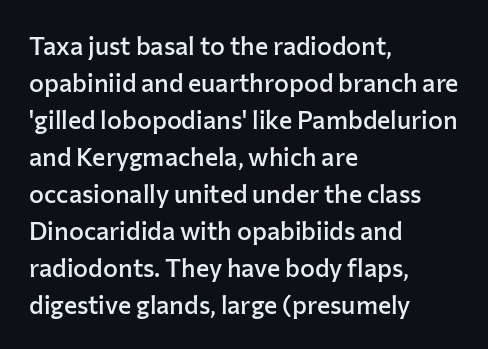
The image shows 25 px text type, upright; set left-aligned, normal line spacing (1.48x), normal letter spacing, not underlined.
